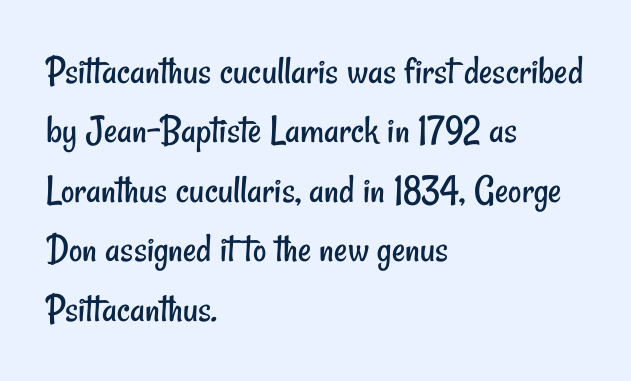
The image shows 41 px regular-weight, condensed sans-serif type; set left-aligned, normal line spacing (1.45x), normal letter spacing, not underlined; low stroke contrast and a small x-height.
